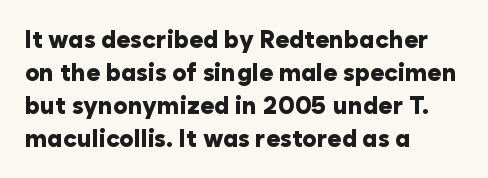
Q: Is the text bold? A: Yes.
Q: Is the text italic (slanted)? A: No, it is upright.
Q: Is the text underlined? A: No.
Q: How is the paragraph aligned? A: Left-aligned.
Q: Is the spacing between letters normal or unusually wide? A: Normal.
Q: Is the spacing between lines tight, normal or loose? A: Normal.
